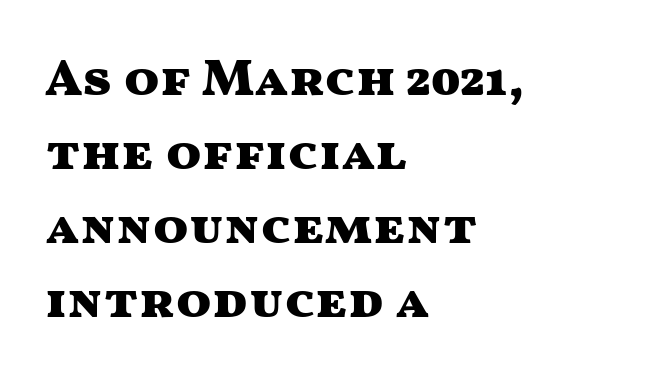
The passage shown is emphatically bold. Caption: multi-line text, flush left, ragged right. Honestly, the letter spacing is just normal — you wouldn't notice it. Is this a sans? Yes — the strokes have no serifs. Students, observe: this is what conventionally led text looks like.
